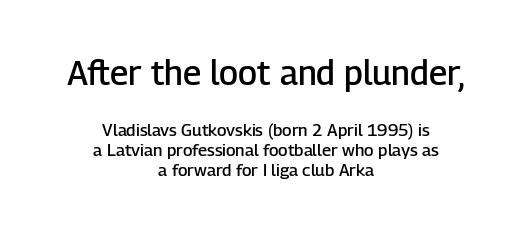
Does the copy run flush right? No — it is centered line by line. This is moderately heavy type, rendered in semibold. The rendering uses natural spacing where letterforms have individual widths. The first block has been scaled up relative to the second. Spacing between characters is what you'd get straight out of the box.
